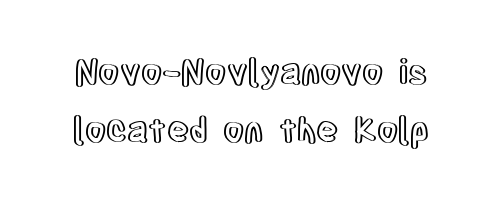
{"italic": "no", "width": "condensed", "x_height": "large", "monospaced": "no", "underline": "no", "line_spacing_ratio": 1.72, "letter_spacing": "normal", "letter_spacing_em": 0.0, "glyph_px": 34}
